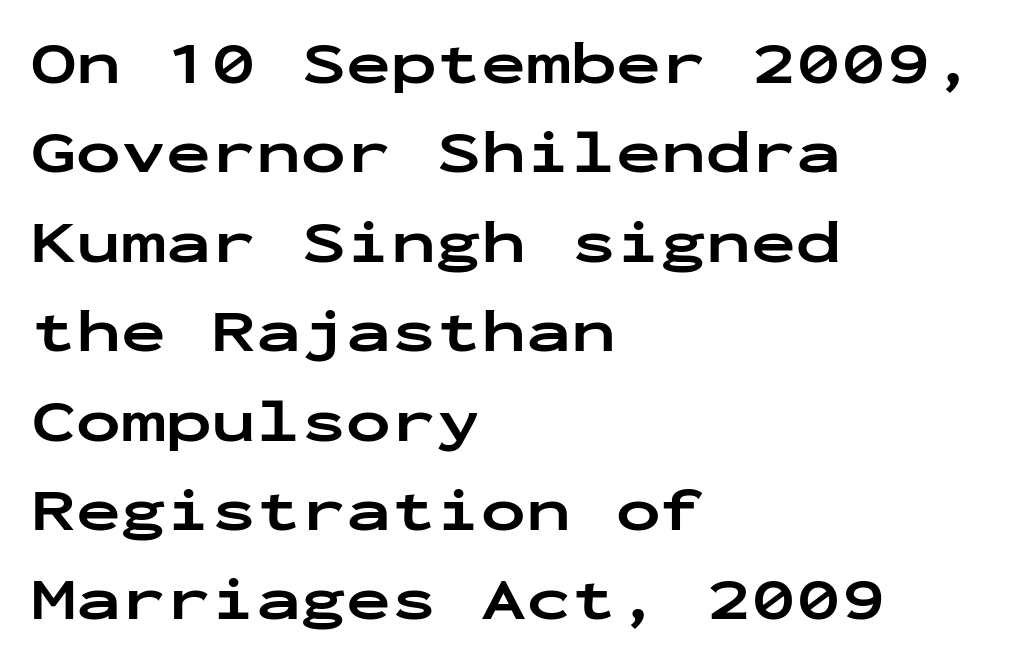
The image shows 60 px bold, wide sans-serif type, upright, monospaced; set left-aligned, normal line spacing (1.49x), normal letter spacing, not underlined; low stroke contrast and a medium x-height.
